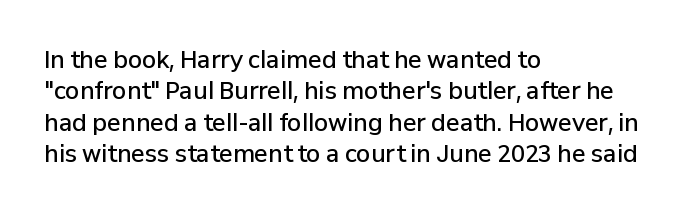
The image shows 23 px text type, upright; set left-aligned, normal line spacing (1.36x), normal letter spacing, not underlined.
